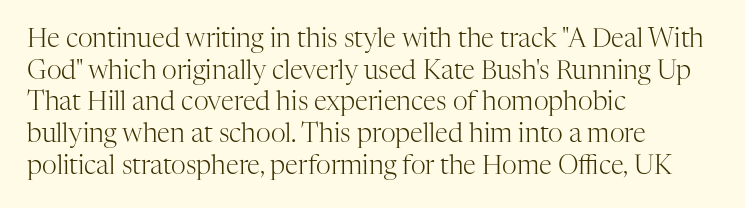
The image shows 26 px text type, upright; set left-aligned, line spacing 1.22x, normal letter spacing, not underlined.
